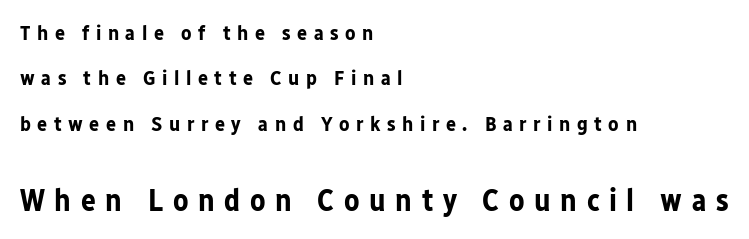
Leading is clearly above the norm, producing a sparse column. Loose tracking; the words dissolve into strings of separated letters. The strip under each line holds only bare page. Does the weight exceed regular? Yes, all the way to bold. Rendered with straight, roman letterforms.
